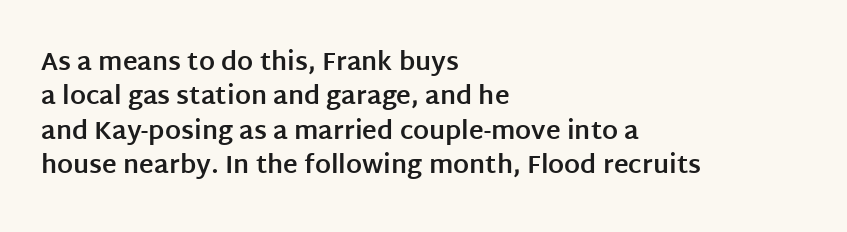
The image shows 25 px bold type, upright; set left-aligned, normal line spacing (1.38x), normal letter spacing, not underlined.
